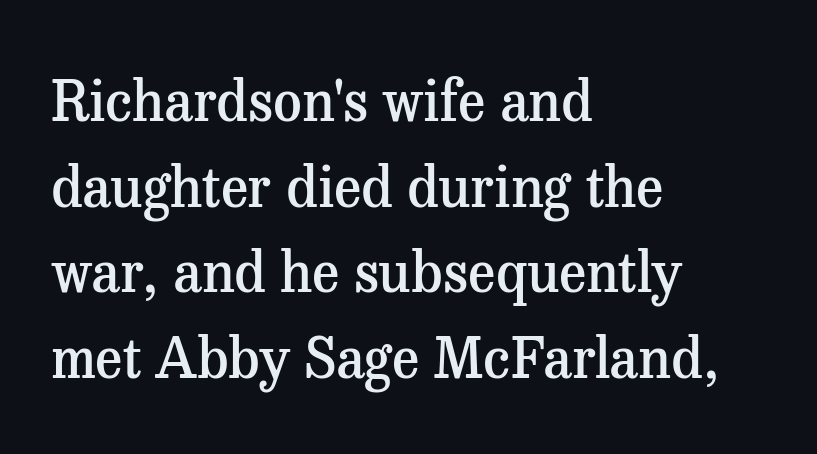
Notice how the passage keeps a crisp vertical edge on the left only. Clear beneath every line of the passage. Leading: standard. The letters advance in unequal steps, a hallmark of proportional type. This is the regular roman posture of the typeface.
